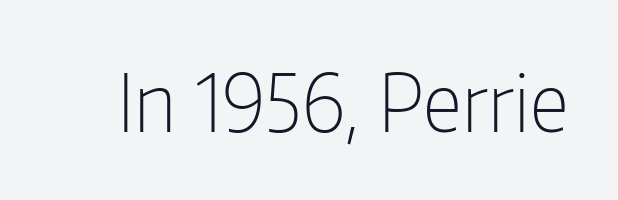
Q: Is the text bold? A: No.
Q: Is the text italic (slanted)? A: No, it is upright.
Q: Is the typeface a serif or a sans-serif typeface? A: Sans-serif.
Q: Is the text underlined? A: No.
Q: Is the spacing between letters normal or unusually wide? A: Normal.
Q: Width (condensed, normal, or wide)? A: Condensed.
Q: Stroke contrast? A: Low.
Q: x-height? A: Medium.
Q: Monospaced? A: No.
